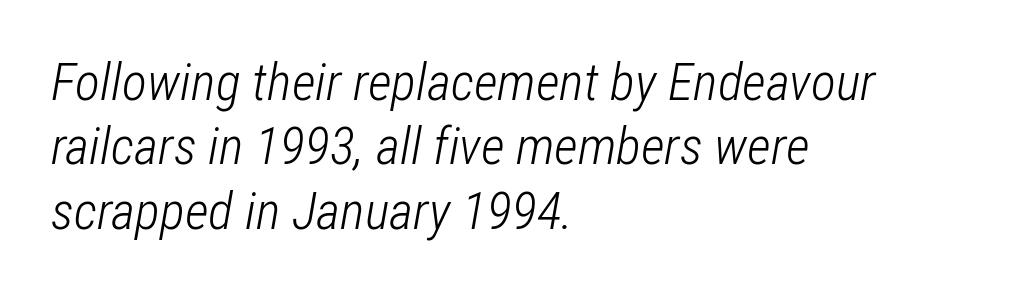
{"italic": "yes", "lean": "right", "slant_degrees": 12, "bold": "no", "weight": "light", "width": "condensed", "stroke_contrast": "low", "x_height": "medium", "monospaced": "no", "underline": "no", "align": "left", "line_spacing_ratio": 1.24, "letter_spacing": "normal", "letter_spacing_em": 0.0, "glyph_px": 52}
